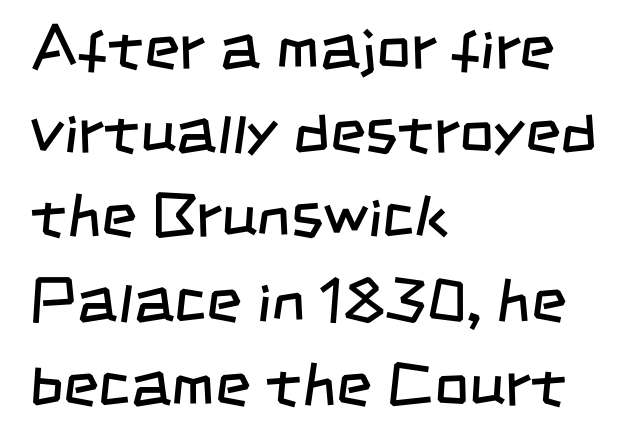
Q: Is the text bold? A: No.
Q: Is the typeface a serif or a sans-serif typeface? A: Sans-serif.
Q: Is the text underlined? A: No.
Q: How is the paragraph aligned? A: Left-aligned.
Q: Is the spacing between letters normal or unusually wide? A: Normal.
Q: Is the spacing between lines tight, normal or loose? A: Normal.
Q: Width (condensed, normal, or wide)? A: Condensed.
Q: Stroke contrast? A: Low.
Q: x-height? A: Large.
Q: Monospaced? A: No.
